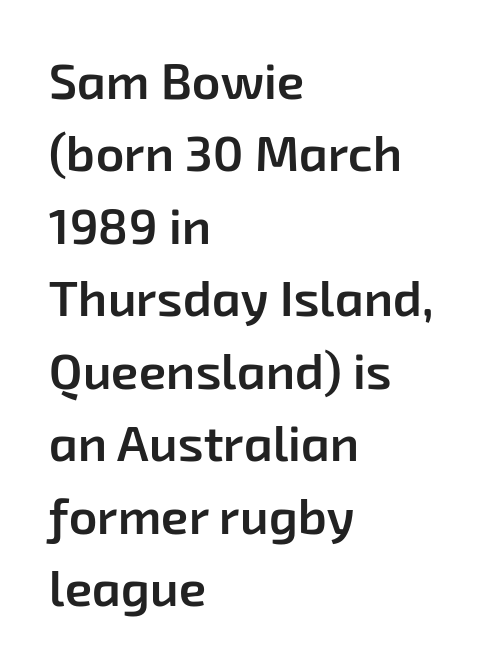
The image shows 50 px semibold sans-serif type; set left-aligned, normal line spacing (1.45x), normal letter spacing, not underlined; low stroke contrast and a medium x-height.
